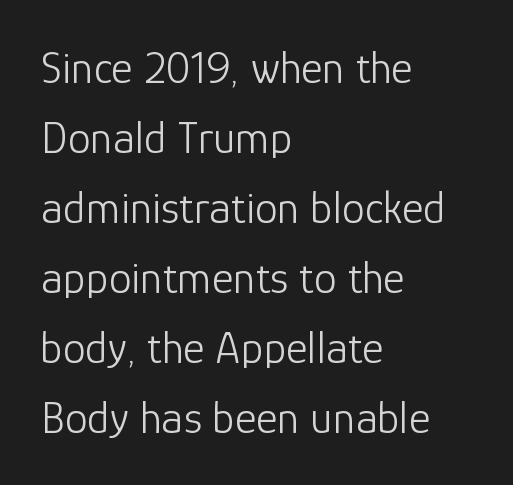
Q: Is the text bold? A: No.
Q: Is the text italic (slanted)? A: No, it is upright.
Q: Is the typeface a serif or a sans-serif typeface? A: Sans-serif.
Q: Is the text underlined? A: No.
Q: How is the paragraph aligned? A: Left-aligned.
Q: Is the spacing between letters normal or unusually wide? A: Normal.
Q: Is the spacing between lines tight, normal or loose? A: Normal.
Q: Width (condensed, normal, or wide)? A: Normal.
Q: Stroke contrast? A: Low.
Q: x-height? A: Medium.
Q: Monospaced? A: No.
